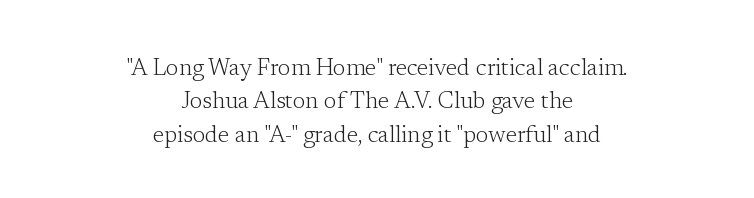
Is there much room between lines? A standard amount, neither cramped nor airy. The area under the type is left untouched. The cut favours lightness, reaching ordinary text weight at its darkest. Designer's note — italics off, roman on.
